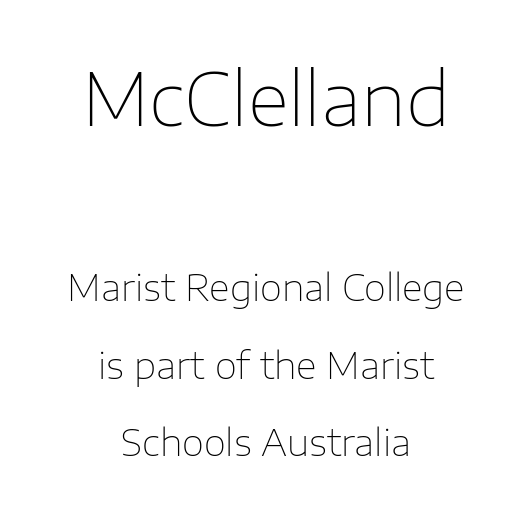
The image shows 72 px thin sans-serif type, upright; set centered, loose line spacing (2.15x), normal letter spacing, not underlined; the first (top) block is 2.0x larger; low stroke contrast and a medium x-height.
